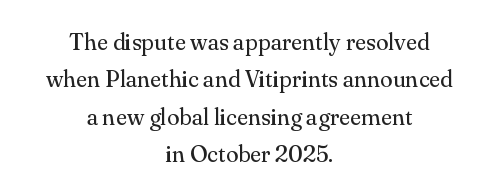
The image shows 23 px text type, upright; set centered, normal line spacing (1.63x), normal letter spacing, not underlined.
